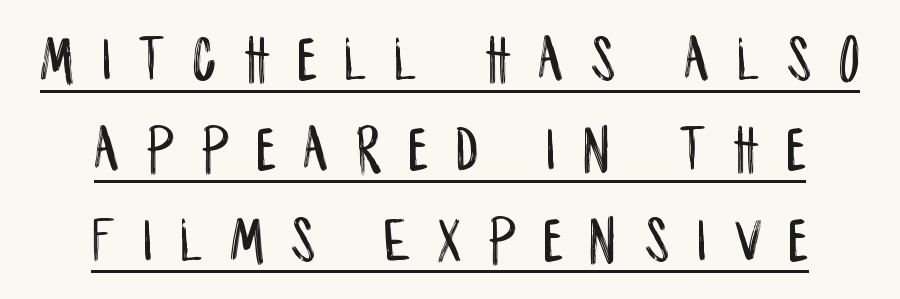
The image shows 66 px condensed sans-serif type, upright; set centered, normal line spacing (1.37x), unusually wide letter spacing (+0.42 em), underlined; low stroke contrast and a large x-height.
